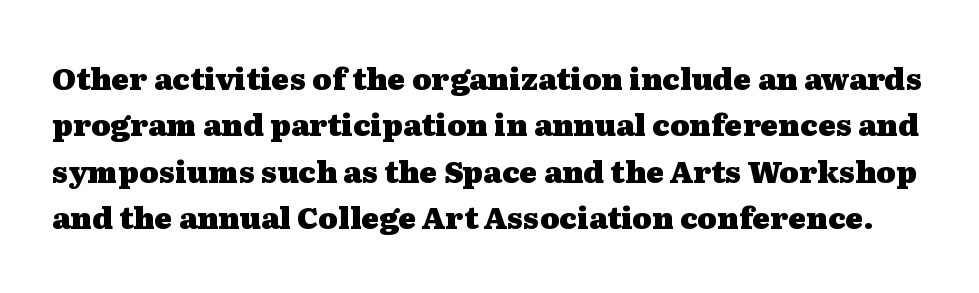
Q: Is the text bold? A: Yes.
Q: Is the text italic (slanted)? A: No, it is upright.
Q: Is the typeface a serif or a sans-serif typeface? A: Serif.
Q: Is the text underlined? A: No.
Q: Is the spacing between letters normal or unusually wide? A: Normal.
Q: Is the spacing between lines tight, normal or loose? A: Normal.
Q: Width (condensed, normal, or wide)? A: Wide.
Q: Stroke contrast? A: Medium.
Q: x-height? A: Medium.
Q: Monospaced? A: No.
